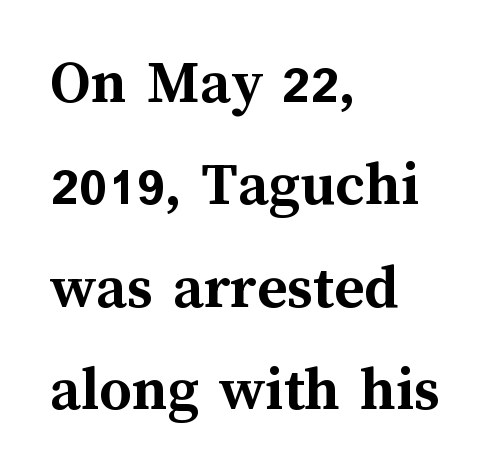
Q: Is the text bold? A: Yes.
Q: Is the text italic (slanted)? A: No, it is upright.
Q: Is the text underlined? A: No.
Q: How is the paragraph aligned? A: Left-aligned.
Q: Is the spacing between letters normal or unusually wide? A: Normal.
Q: Is the spacing between lines tight, normal or loose? A: Normal.
Q: Width (condensed, normal, or wide)? A: Normal.
Q: Stroke contrast? A: Medium.
Q: x-height? A: Medium.
Q: Monospaced? A: No.
